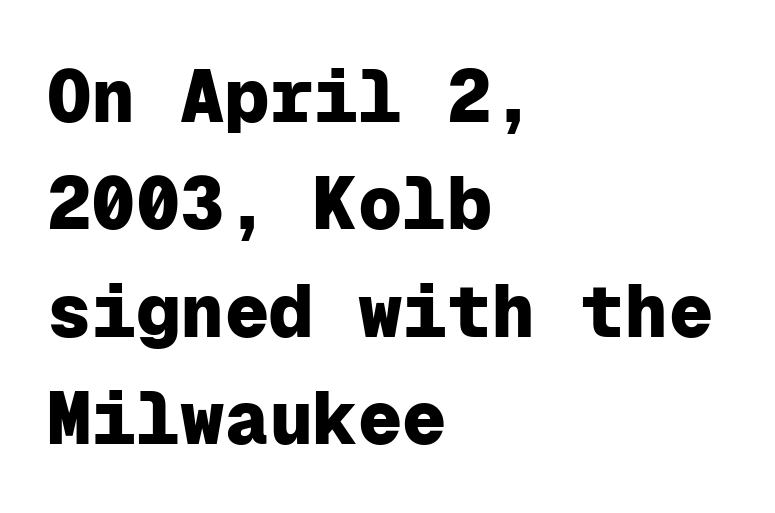
The image shows 74 px heavy sans-serif type, upright, monospaced; set left-aligned, normal line spacing (1.45x), normal letter spacing, not underlined; low stroke contrast and a medium x-height.
